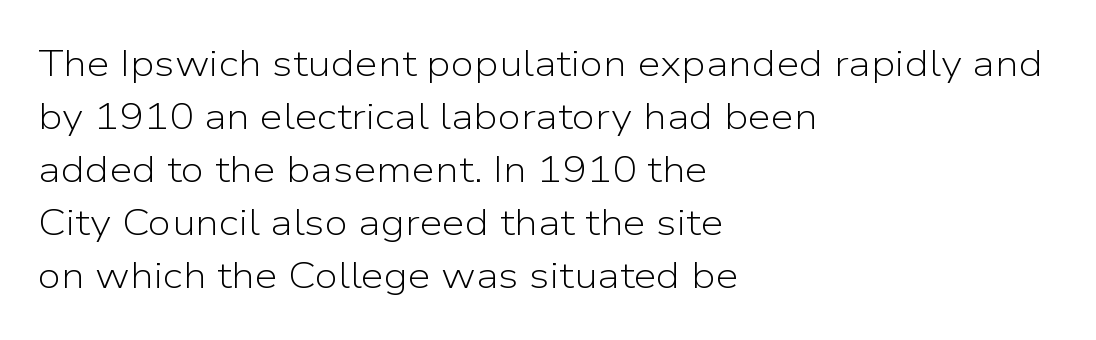
{"serif": "no", "italic": "no", "bold": "no", "weight": "light", "width": "normal", "stroke_contrast": "low", "x_height": "medium", "monospaced": "no", "underline": "no", "align": "left", "line_spacing": "normal", "line_spacing_ratio": 1.43, "letter_spacing": "normal", "letter_spacing_em": 0.0, "glyph_px": 37}
